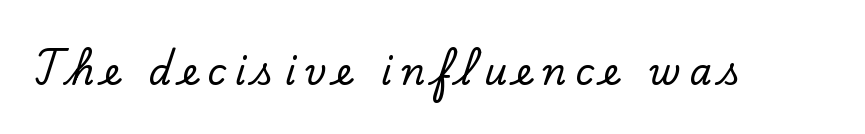
Here the designer chose a conventional face with non-uniform glyph widths. The horizontal fit of the characters is loose and conspicuously gappy. Yep, those are serifs on the letters. Plain, unruled lines of type.
